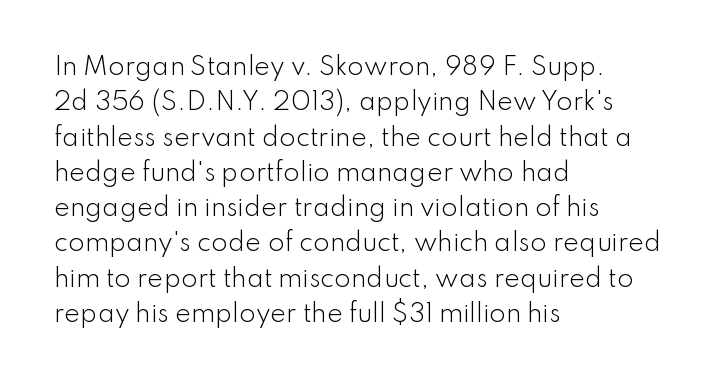
The image shows 24 px text type, upright; set left-aligned, normal line spacing (1.47x), normal letter spacing, not underlined.
